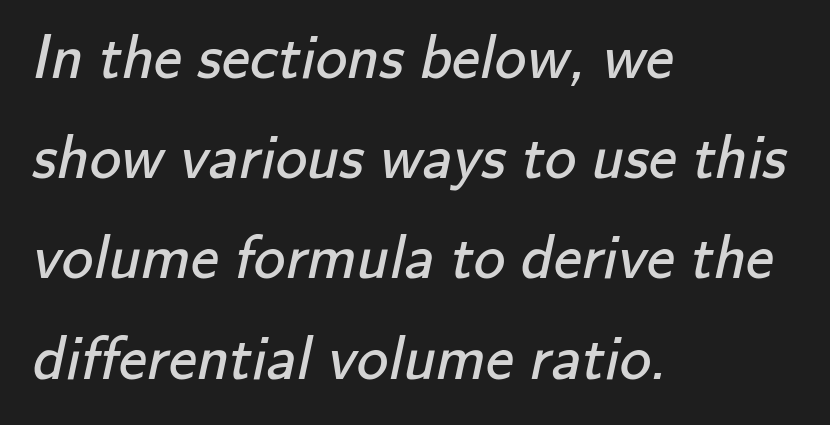
{"serif": "no", "bold": "no", "weight": "regular", "width": "normal", "stroke_contrast": "low", "x_height": "small", "monospaced": "no", "underline": "no", "align": "left", "line_spacing": "normal", "line_spacing_ratio": 1.59, "letter_spacing": "normal", "letter_spacing_em": 0.0, "glyph_px": 63}
